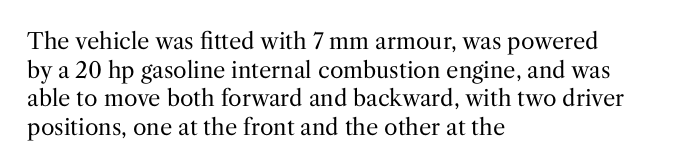
Q: Is the text bold? A: No.
Q: Is the text italic (slanted)? A: No, it is upright.
Q: Is the text underlined? A: No.
Q: How is the paragraph aligned? A: Left-aligned.
Q: Is the spacing between letters normal or unusually wide? A: Normal.
Q: Is the spacing between lines tight, normal or loose? A: Normal.
